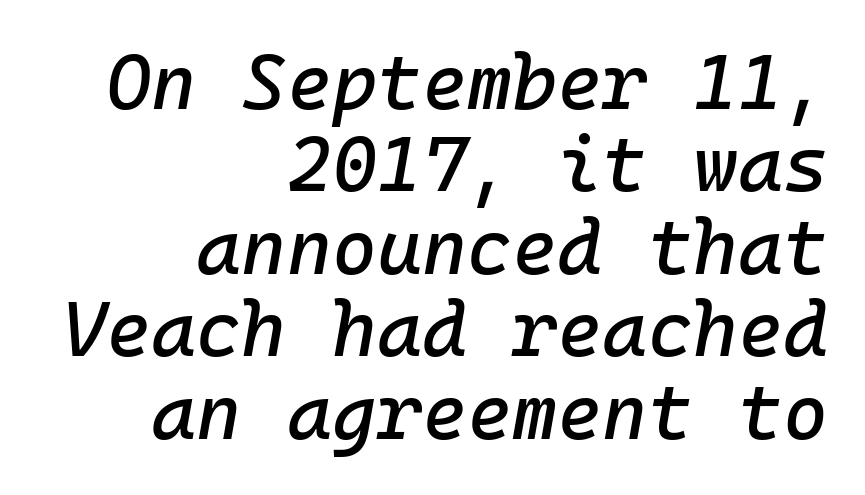
Horizontal bands of white between lines are thin slivers. No word sits above an underline. Style check: oblique. Glyph-to-glyph distance matches everyday printed text.
